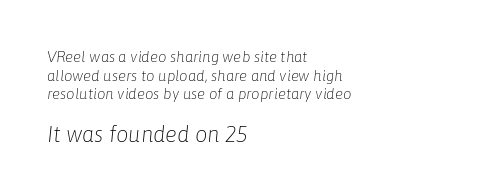
Q: Is the text bold? A: No.
Q: Is the text italic (slanted)? A: Yes, it leans right by about 6 degrees.
Q: Is the text underlined? A: No.
Q: How is the paragraph aligned? A: Left-aligned.
Q: Is the spacing between letters normal or unusually wide? A: Normal.
Q: Is the spacing between lines tight, normal or loose? A: Normal.
Q: Which block of text is set in a larger size, the first (top) or the second (bottom)? A: The second (bottom) one.
